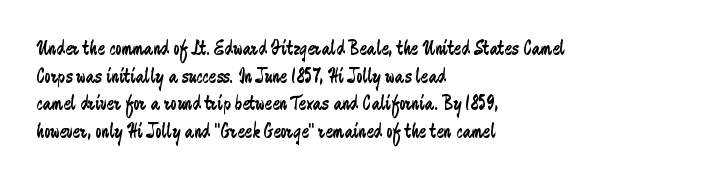
{"bold": "no", "underline": "no", "align": "left", "line_spacing": "normal", "line_spacing_ratio": 1.26, "letter_spacing": "normal", "letter_spacing_em": 0.0, "glyph_px": 22}
